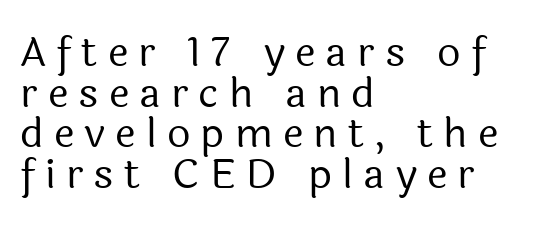
The image shows 41 px regular-weight sans-serif type, upright; set left-aligned, tight line spacing (0.99x), unusually wide letter spacing (+0.25 em), not underlined; a medium x-height.
